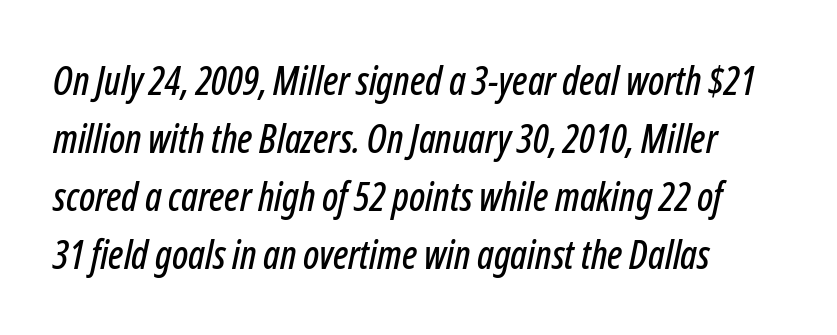
The image shows 39 px condensed type, italic (leaning right); set left-aligned, normal line spacing (1.49x), normal letter spacing, not underlined; low stroke contrast and a medium x-height.
